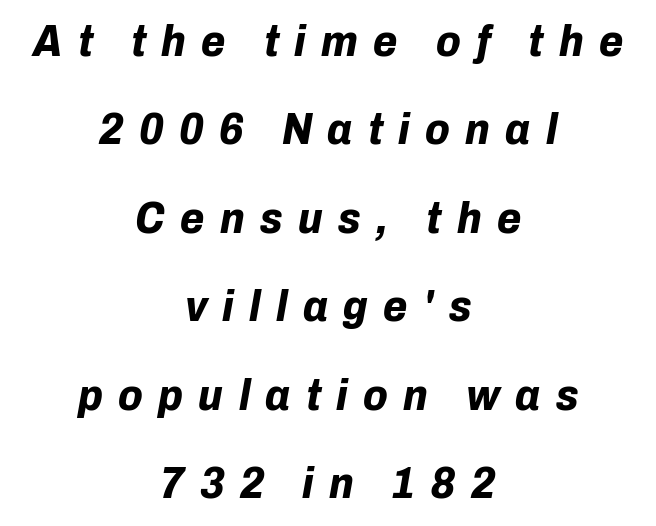
{"italic": "yes", "lean": "right", "slant_degrees": 10, "bold": "yes", "weight": "bold", "width": "normal", "stroke_contrast": "low", "x_height": "medium", "monospaced": "no", "underline": "no", "align": "center", "line_spacing": "loose", "line_spacing_ratio": 2.01, "letter_spacing": "wide", "letter_spacing_em": 0.35, "glyph_px": 44}
